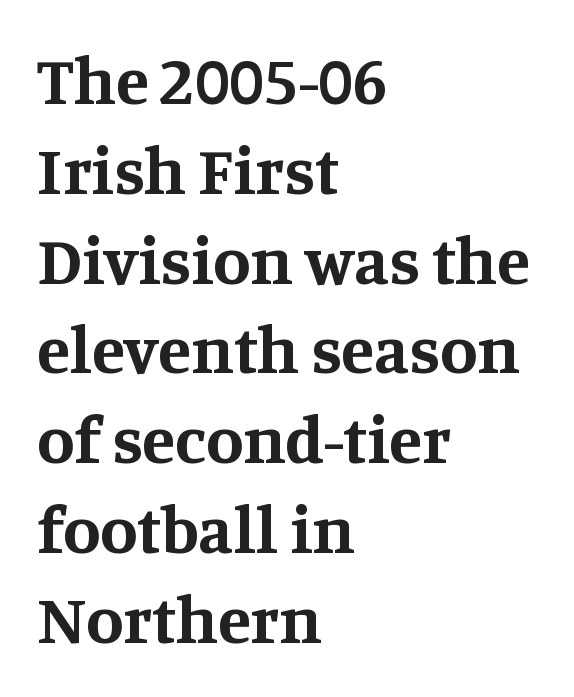
The image shows 68 px bold serif type, upright; set left-aligned, normal line spacing (1.32x), normal letter spacing, not underlined; medium stroke contrast and a large x-height.
